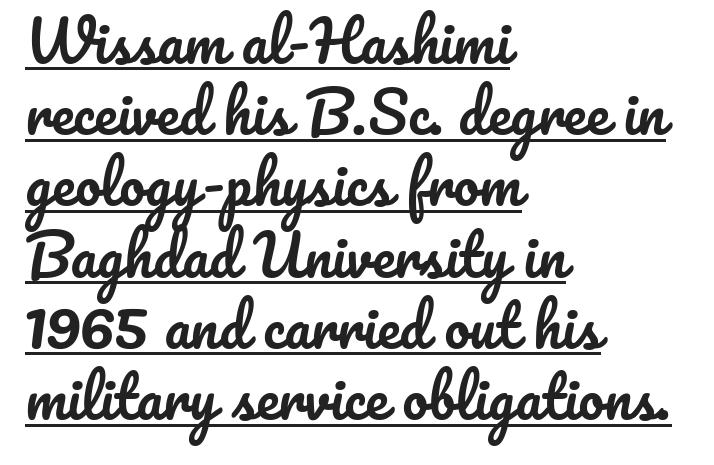
The rows are spaced the way most documents space them. The typesetter chose a ragged-right arrangement here. Looks like regular typesetting: each glyph gets only the width it needs. How are the letters spaced? Ordinarily, with no added tracking. You can see a thin bar hugging the bottom of the glyphs.
